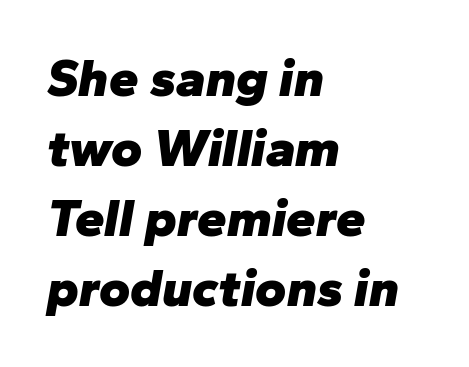
Horizontally, the lines are justified to the leading edge only. In terms of weight, the rendering is a true, heavy bold. This sample keeps an unexceptional amount of space between lines. Each row of text sits above clean, open space. The rendering uses natural spacing where letterforms have individual widths. Honestly, the letter spacing is just normal — you wouldn't notice it.
